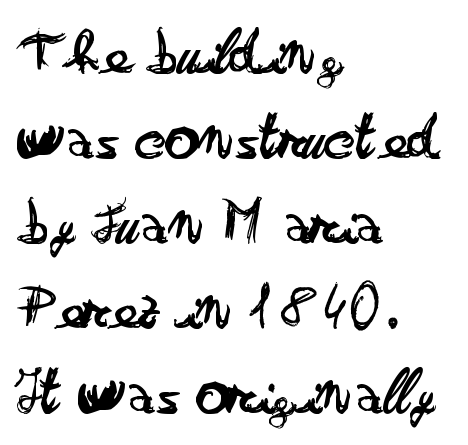
{"serif": "no", "italic": "no", "bold": "no", "weight": "regular", "width": "wide", "stroke_contrast": "low", "x_height": "small", "monospaced": "no", "underline": "no", "align": "left", "line_spacing": "normal", "line_spacing_ratio": 1.25, "letter_spacing": "normal", "letter_spacing_em": 0.0, "glyph_px": 68}
